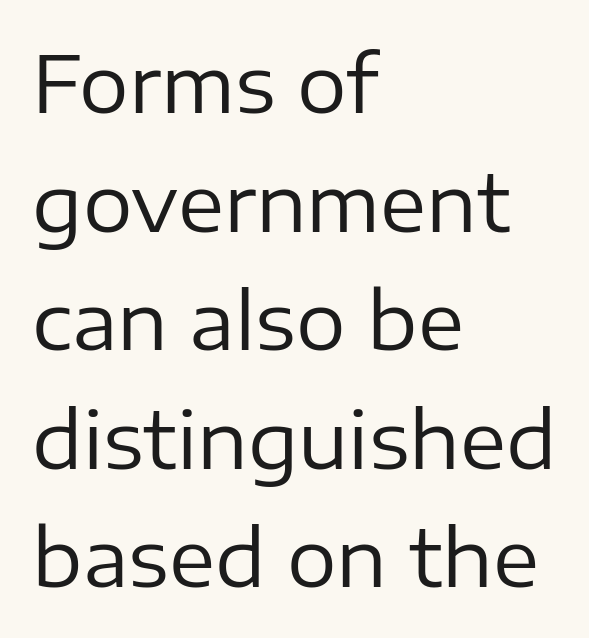
The image shows 78 px regular-weight sans-serif type, upright; set left-aligned, normal line spacing (1.52x), normal letter spacing, not underlined; low stroke contrast and a medium x-height.
